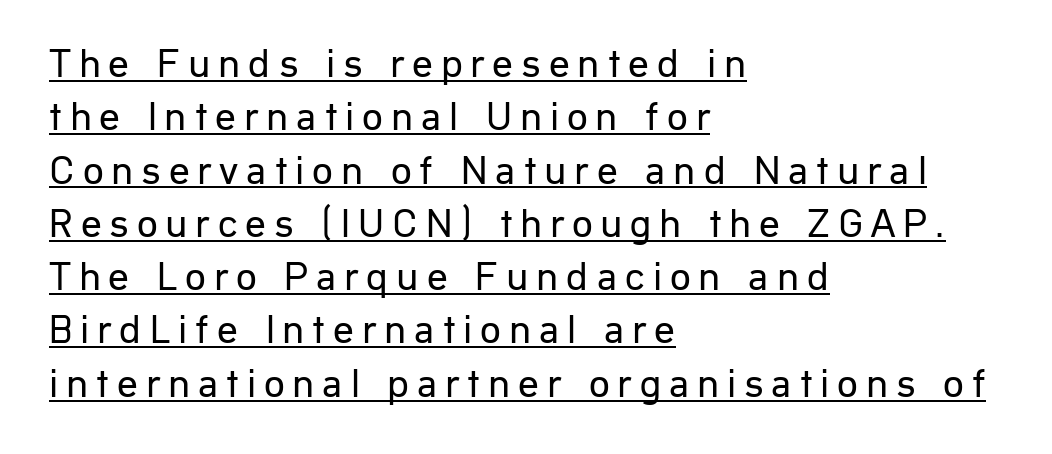
These lines are set flush left with a ragged right edge. In terms of leading, this rendering sits right in the middle. Heaviness? Minimal to ordinary, like unemphasized prose. The face used here is proportionally spaced, like ordinary book or web type. Every stem runs plumb, perpendicular to the baseline.
